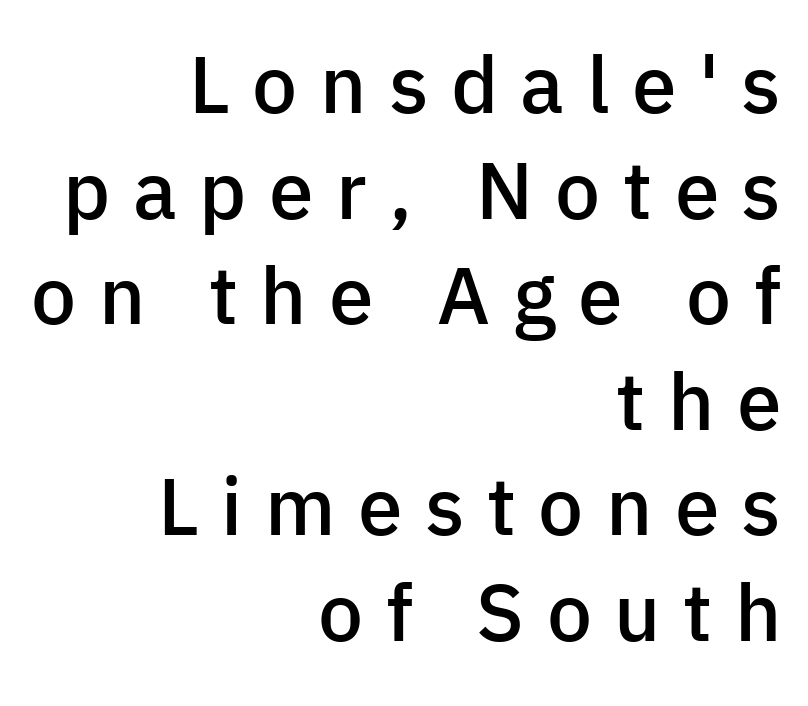
The image shows 80 px semibold sans-serif type, upright; set right-aligned, normal line spacing (1.32x), unusually wide letter spacing (+0.28 em), not underlined; low stroke contrast and a medium x-height.
